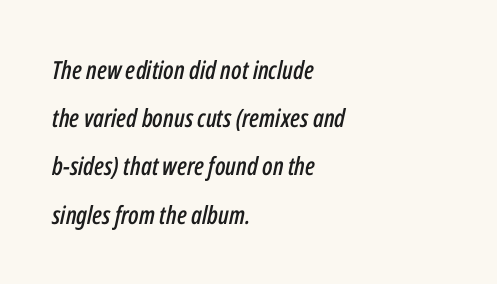
The image shows 25 px text type, italic (leaning right); set left-aligned, loose line spacing (1.93x), normal letter spacing, not underlined.
